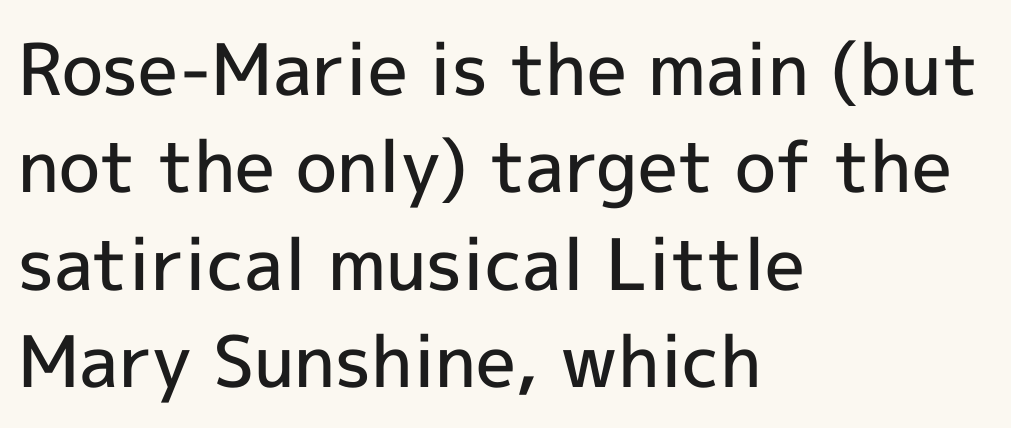
The image shows 71 px semibold sans-serif type, upright; set left-aligned, normal line spacing (1.37x), normal letter spacing, not underlined; a medium x-height.
